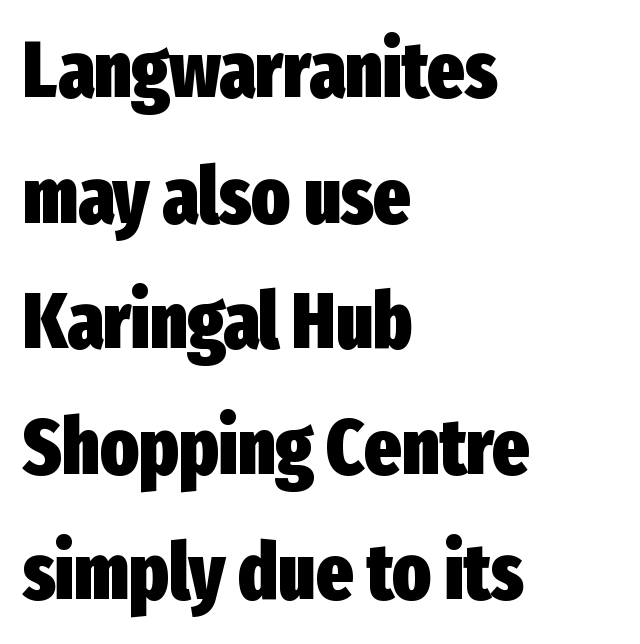
{"serif": "no", "italic": "no", "bold": "yes", "weight": "heavy", "width": "condensed", "stroke_contrast": "low", "x_height": "medium", "monospaced": "no", "underline": "no", "align": "left", "line_spacing": "normal", "line_spacing_ratio": 1.59, "letter_spacing": "normal", "letter_spacing_em": 0.0, "glyph_px": 79}
